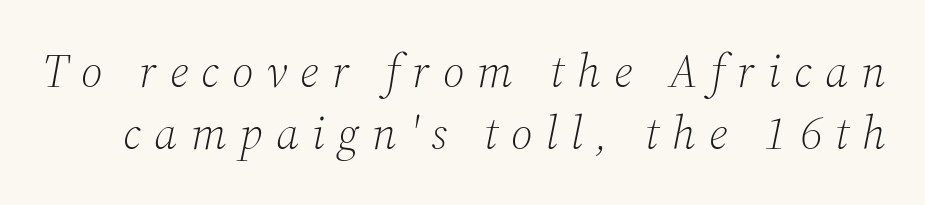
{"serif": "yes", "italic": "yes", "lean": "right", "slant_degrees": 12, "bold": "no", "weight": "light", "width": "normal", "stroke_contrast": "medium", "x_height": "medium", "monospaced": "no", "underline": "no", "line_spacing": "normal", "line_spacing_ratio": 1.35, "letter_spacing": "wide", "letter_spacing_em": 0.29, "glyph_px": 46}
